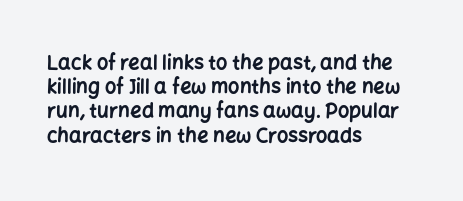
Q: Is the text bold? A: Yes.
Q: Is the text italic (slanted)? A: No, it is upright.
Q: Is the text underlined? A: No.
Q: How is the paragraph aligned? A: Left-aligned.
Q: Is the spacing between letters normal or unusually wide? A: Normal.
